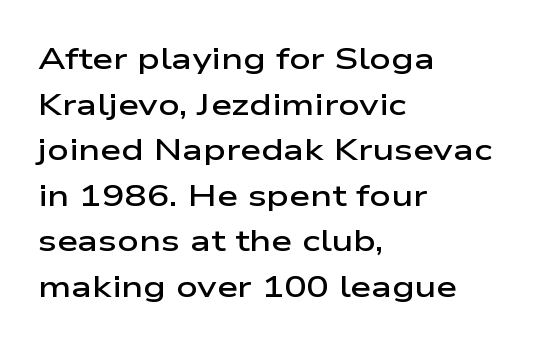
The image shows 30 px semibold, wide sans-serif type, upright; set left-aligned, normal line spacing (1.52x), normal letter spacing, not underlined; low stroke contrast and a medium x-height.
